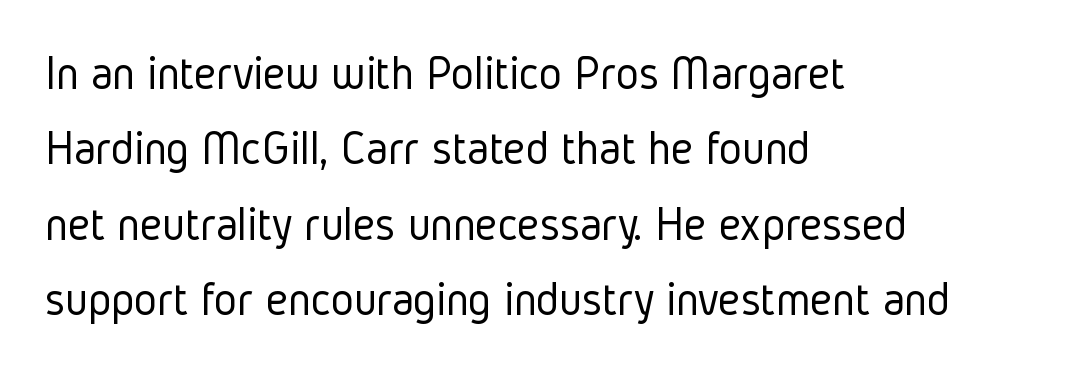
The image shows 49 px light, condensed sans-serif type, upright; set left-aligned, normal line spacing (1.54x), normal letter spacing, not underlined; low stroke contrast and a medium x-height.
